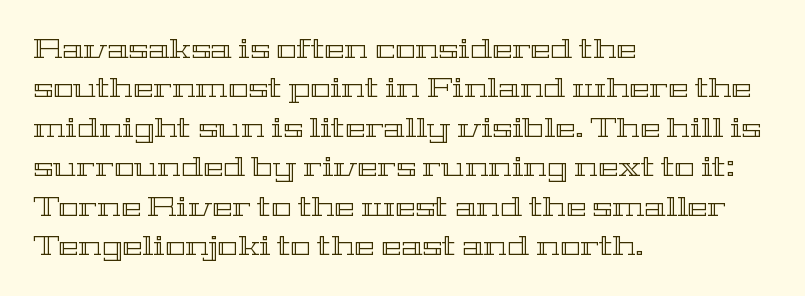
Q: Is the text italic (slanted)? A: No, it is upright.
Q: Is the text underlined? A: No.
Q: How is the paragraph aligned? A: Left-aligned.
Q: Is the spacing between letters normal or unusually wide? A: Normal.
Q: Is the spacing between lines tight, normal or loose? A: Normal.
